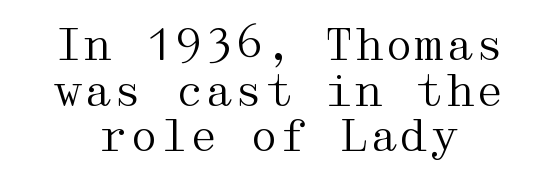
{"serif": "yes", "italic": "no", "bold": "no", "weight": "regular", "width": "wide", "stroke_contrast": "medium", "x_height": "medium", "underline": "no", "align": "center", "line_spacing": "tight", "line_spacing_ratio": 1.06, "letter_spacing": "normal", "letter_spacing_em": 0.0, "glyph_px": 43}
